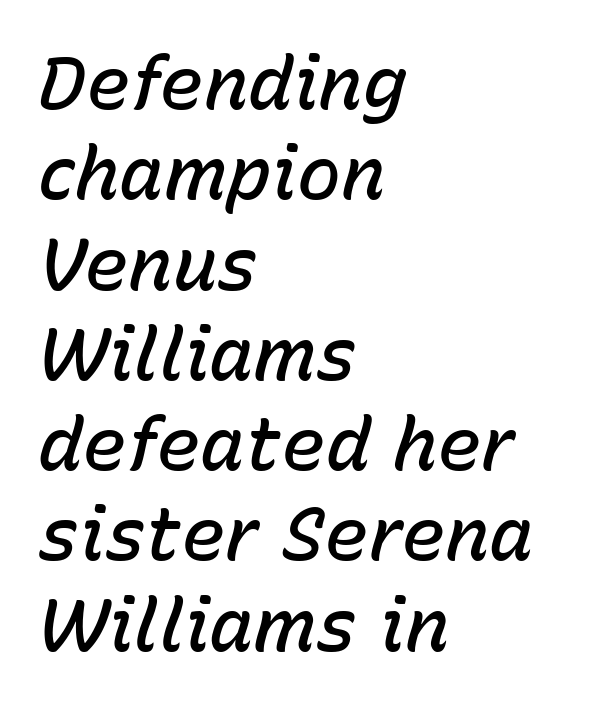
Q: Is the text bold? A: Semi-bold.
Q: Is the text italic (slanted)? A: Yes, it leans right by about 15 degrees.
Q: Is the text underlined? A: No.
Q: How is the paragraph aligned? A: Left-aligned.
Q: Is the spacing between letters normal or unusually wide? A: Normal.
Q: Width (condensed, normal, or wide)? A: Normal.
Q: Stroke contrast? A: Low.
Q: x-height? A: Medium.
Q: Monospaced? A: No.
